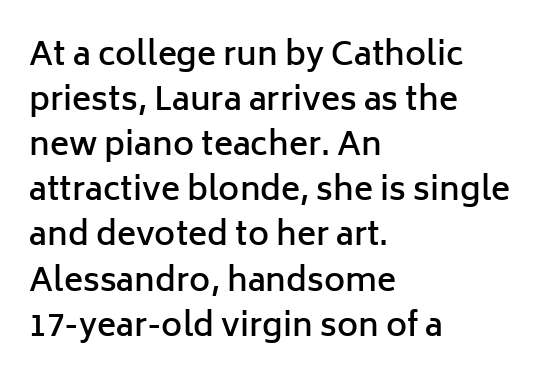
Typeset ragged right — the left edge is the straight one. Look at the bottom of the vertical strokes: they stop flat, with no serifs. This sample has the flowing, uneven cadence of proportional lettering. Tracking here is standard; glyphs follow each other at the usual distance. Just letters on the line, the space beneath them empty.
